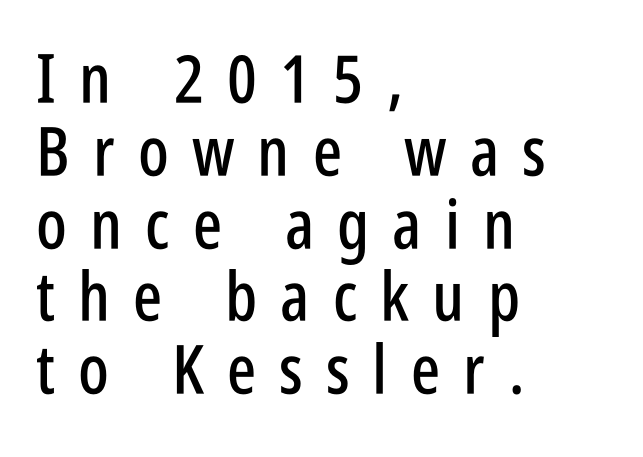
{"serif": "no", "italic": "no", "width": "condensed", "stroke_contrast": "low", "x_height": "large", "monospaced": "no", "underline": "no", "align": "left", "line_spacing": "tight", "line_spacing_ratio": 1.07, "letter_spacing": "wide", "letter_spacing_em": 0.34, "glyph_px": 68}
